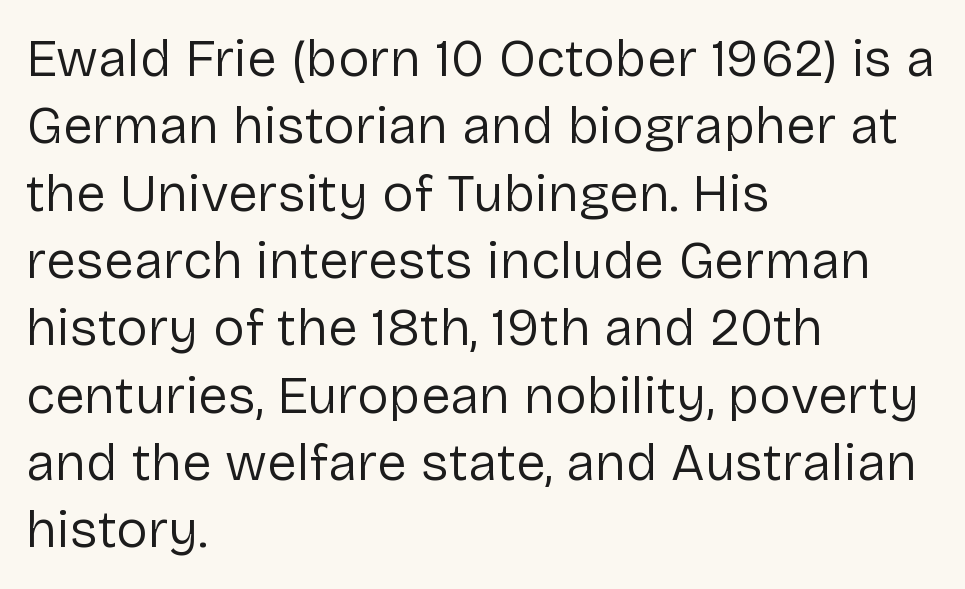
Beneath every word, the page is bare. Is this a heavy cut? Hardly; it is regular or lighter. Ascenders rise straight up at ninety degrees. Note the varied advance widths — an 'i' is clearly narrower than an 'm'.
